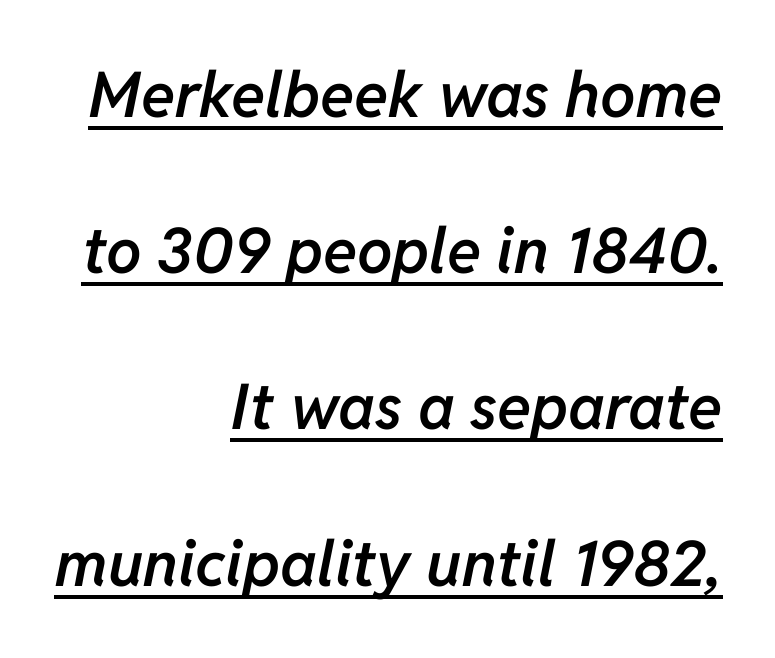
{"italic": "yes", "lean": "right", "slant_degrees": 11, "bold": "semi", "weight": "semibold", "width": "normal", "stroke_contrast": "low", "x_height": "medium", "monospaced": "no", "underline": "yes", "align": "right", "line_spacing": "loose", "line_spacing_ratio": 2.48, "letter_spacing": "normal", "letter_spacing_em": 0.0, "glyph_px": 63}
